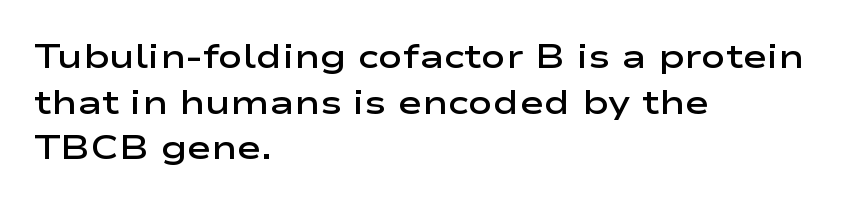
{"serif": "no", "italic": "no", "bold": "semi", "weight": "semibold", "width": "wide", "stroke_contrast": "low", "x_height": "medium", "monospaced": "no", "underline": "no", "align": "left", "line_spacing": "normal", "line_spacing_ratio": 1.38, "letter_spacing": "normal", "letter_spacing_em": 0.0, "glyph_px": 33}
